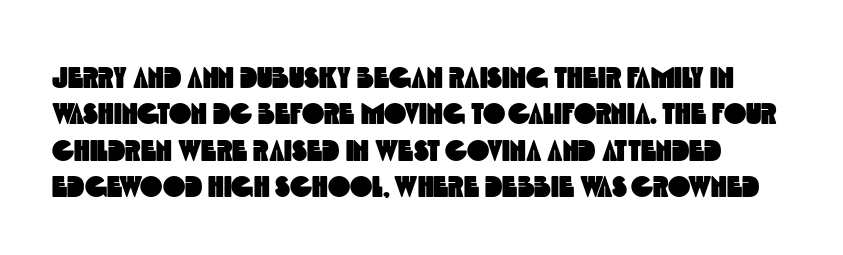
{"serif": "no", "width": "condensed", "x_height": "large", "monospaced": "no", "underline": "no", "line_spacing_ratio": 1.21, "letter_spacing": "normal", "letter_spacing_em": 0.0, "glyph_px": 30}
